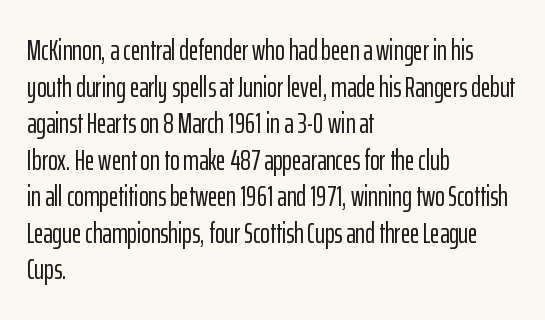
Q: Is the text italic (slanted)? A: No, it is upright.
Q: Is the typeface a serif or a sans-serif typeface? A: Sans-serif.
Q: Is the text underlined? A: No.
Q: How is the paragraph aligned? A: Left-aligned.
Q: Is the spacing between letters normal or unusually wide? A: Normal.
Q: Is the spacing between lines tight, normal or loose? A: Normal.
Q: Width (condensed, normal, or wide)? A: Condensed.
Q: Stroke contrast? A: Low.
Q: x-height? A: Medium.
Q: Monospaced? A: No.
